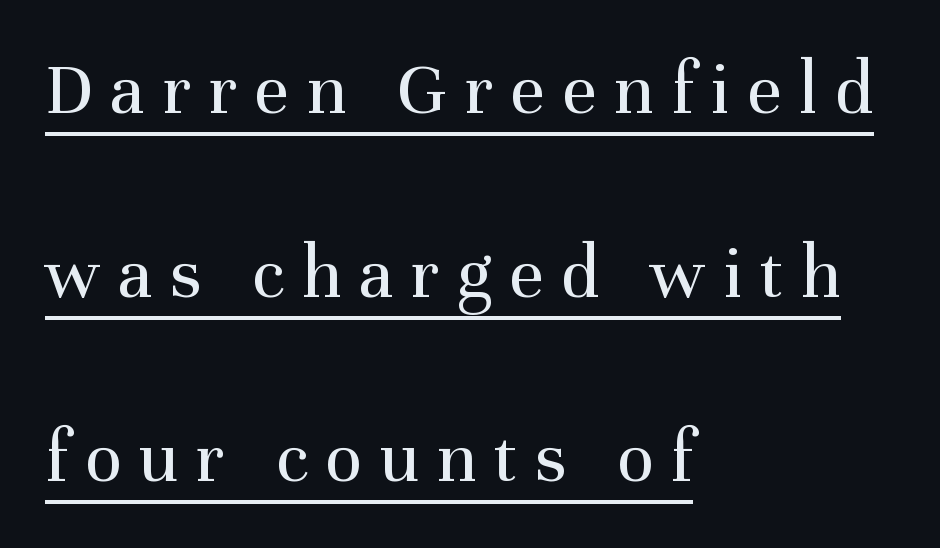
The face used here is rendered with a markedly widened letterfit. The glyphs are accompanied by a horizontal stroke just below them. Examine the stroke ends and you'll spot serifs. Does the lettering tilt? It doesn't — this is upright.
